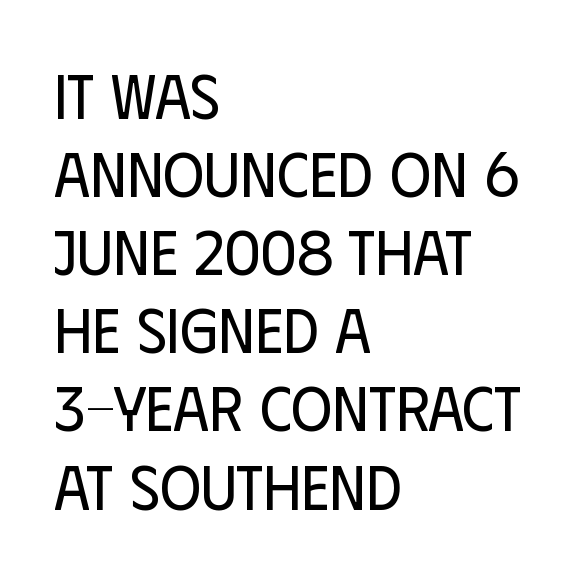
The image shows 63 px regular-weight, condensed sans-serif type, upright; set left-aligned, line spacing 1.24x, normal letter spacing, not underlined; low stroke contrast and a large x-height.
